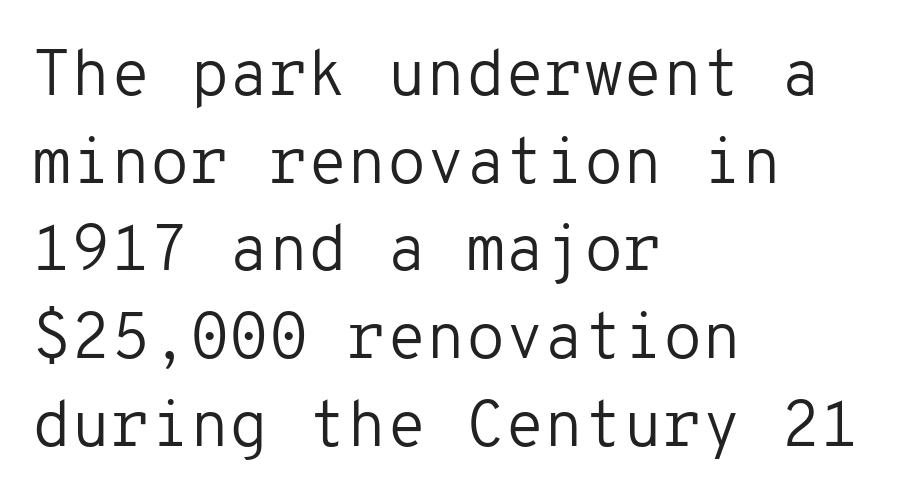
{"serif": "no", "italic": "no", "bold": "no", "weight": "regular", "width": "normal", "stroke_contrast": "low", "x_height": "medium", "monospaced": "yes", "underline": "no", "align": "left", "line_spacing": "normal", "line_spacing_ratio": 1.37, "letter_spacing": "normal", "letter_spacing_em": 0.0, "glyph_px": 64}
